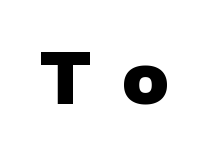
The image shows 69 px heavy sans-serif type, upright; set unusually wide letter spacing (+0.46 em), not underlined; low stroke contrast and a medium x-height.
